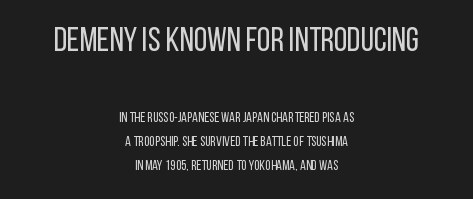
Q: Is the text bold? A: No.
Q: Is the text italic (slanted)? A: No, it is upright.
Q: Is the typeface a serif or a sans-serif typeface? A: Sans-serif.
Q: Is the text underlined? A: No.
Q: How is the paragraph aligned? A: Centered.
Q: Is the spacing between letters normal or unusually wide? A: Normal.
Q: Which block of text is set in a larger size, the first (top) or the second (bottom)? A: The first (top) one.
Q: Width (condensed, normal, or wide)? A: Condensed.
Q: Stroke contrast? A: Low.
Q: x-height? A: Large.
Q: Monospaced? A: No.
